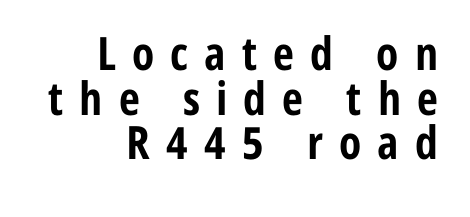
The image shows 46 px bold, condensed sans-serif type, upright; set right-aligned, tight line spacing (0.97x), unusually wide letter spacing (+0.35 em), not underlined; low stroke contrast and a medium x-height.
